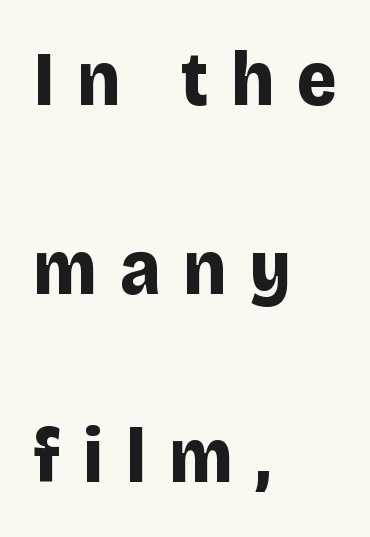
The specimen reads as upright at a glance. Letters rest on an invisible, unmarked baseline. This block would shrink considerably if given ordinary leading; it's expanded now. Set as a true bold cut, around the 700 mark. These lines are rendered in a variable-pitch font. Grotesque or geometric, the face here clearly has no serifs.
